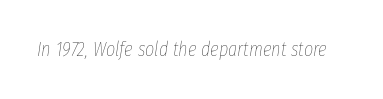
Type without underlining. This rendering leaves character spacing at its baseline value. Each stroke keeps to a modest, everyday thickness or less. There's an unmistakable incline to the writing here.
